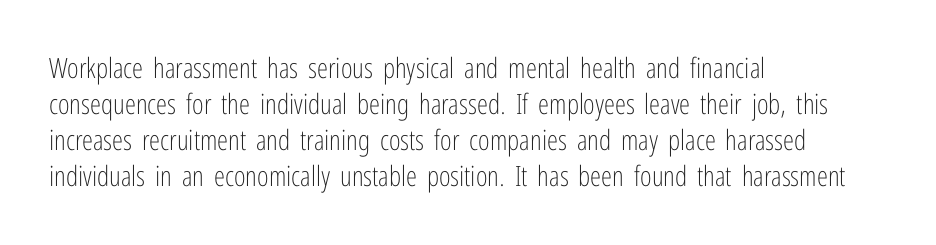
Q: Is the text bold? A: No.
Q: Is the text italic (slanted)? A: No, it is upright.
Q: Is the typeface a serif or a sans-serif typeface? A: Sans-serif.
Q: Is the text underlined? A: No.
Q: How is the paragraph aligned? A: Left-aligned.
Q: Is the spacing between letters normal or unusually wide? A: Normal.
Q: Is the spacing between lines tight, normal or loose? A: Normal.
Q: Width (condensed, normal, or wide)? A: Condensed.
Q: Stroke contrast? A: Low.
Q: x-height? A: Medium.
Q: Monospaced? A: No.
